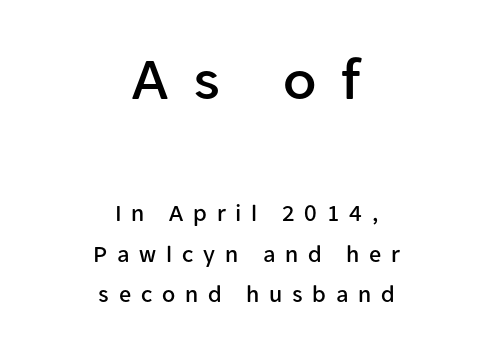
This rendering features lettering with no underline. The upper block of text is set noticeably larger than the block beneath it. Every row of glyphs is offset so its center matches the block's center. Leading: standard.
